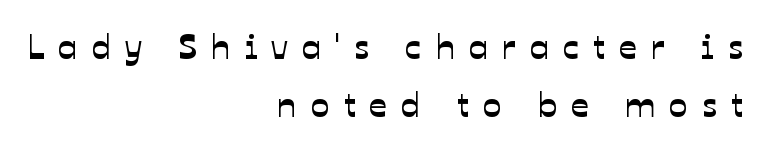
{"serif": "no", "width": "normal", "stroke_contrast": "low", "x_height": "medium", "monospaced": "no", "underline": "no", "align": "right", "line_spacing": "normal", "line_spacing_ratio": 1.67, "letter_spacing": "wide", "letter_spacing_em": 0.4, "glyph_px": 35}
